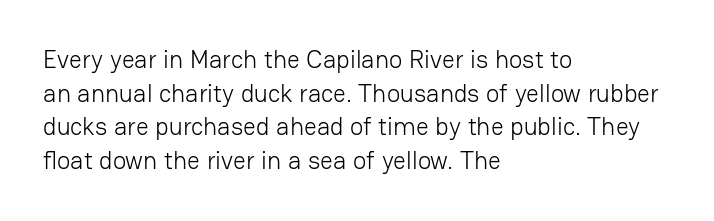
Honestly, there is no underline to notice here at all. When letters stand straight like this, we call the style roman or upright. The passage shown stacks its lines at a standard gap. Horizontal alignment here is leftward, the default for most running prose. Ink coverage per letter is moderate at most.
